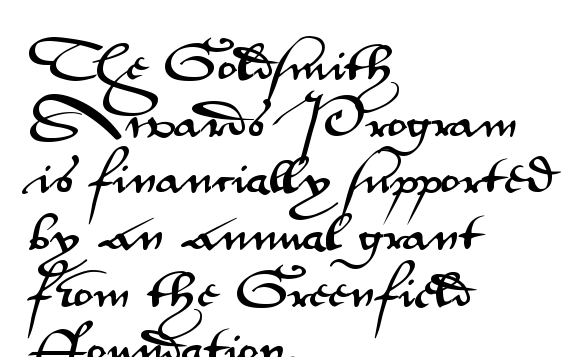
The image shows 42 px wide sans-serif type; set left-aligned, normal line spacing (1.35x), normal letter spacing, not underlined; medium stroke contrast and a small x-height.
